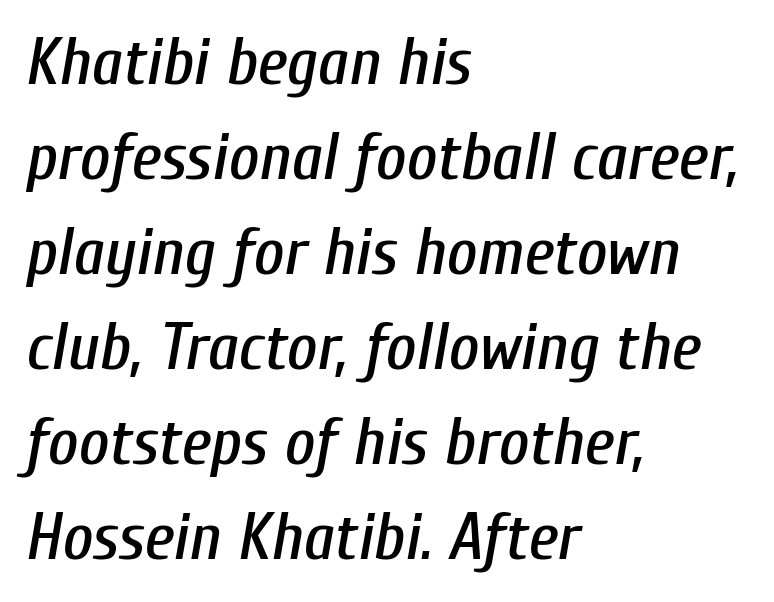
A student would call this left alignment; a typographer would say flush left, rag right. The passage shown leans; its letterforms are oblique. Interline gaps are of average width in this sample. Words float on clear page, feet unadorned. The rendering uses natural spacing where letterforms have individual widths.
